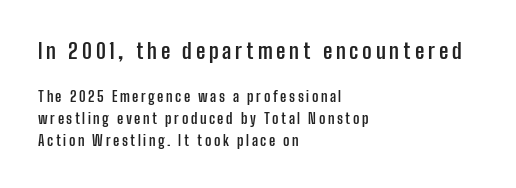
{"italic": "no", "bold": "yes", "underline": "no", "align": "left", "line_spacing": "normal", "line_spacing_ratio": 1.58, "larger_block": "first", "size_ratio": 1.5, "glyph_px": 21}
